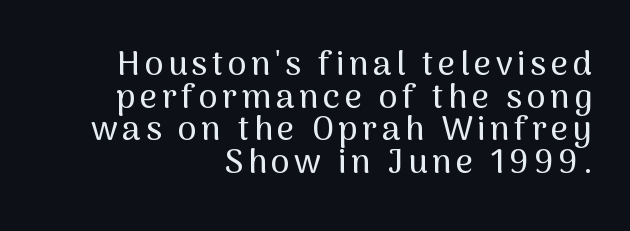
{"serif": "no", "italic": "no", "width": "normal", "stroke_contrast": "medium", "x_height": "medium", "monospaced": "no", "underline": "no", "align": "right", "line_spacing": "tight", "line_spacing_ratio": 0.96, "glyph_px": 34}
